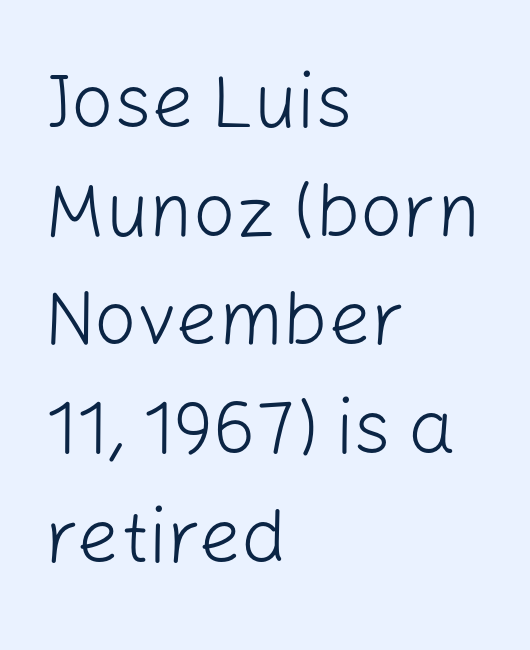
The image shows 75 px light sans-serif type, upright; set left-aligned, normal line spacing (1.45x), normal letter spacing, not underlined; low stroke contrast and a medium x-height.
